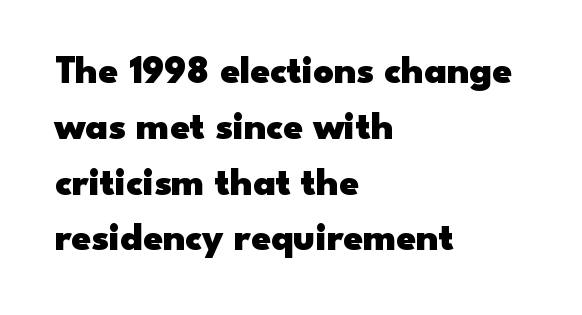
The image shows 39 px heavy, wide sans-serif type, upright; set left-aligned, normal line spacing (1.43x), normal letter spacing, not underlined; low stroke contrast and a small x-height.
